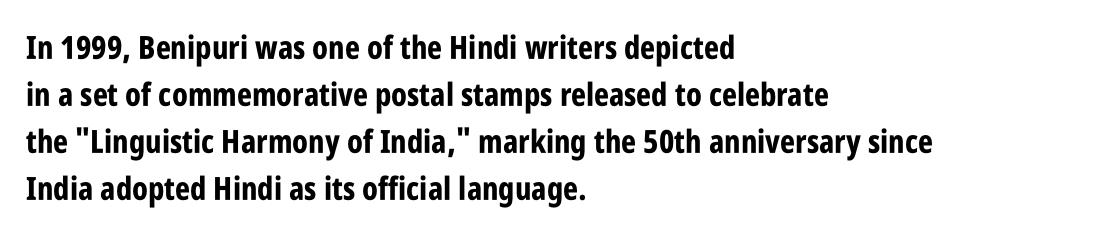
{"serif": "no", "italic": "no", "bold": "yes", "weight": "bold", "width": "condensed", "stroke_contrast": "low", "x_height": "large", "monospaced": "no", "underline": "no", "align": "left", "line_spacing": "normal", "line_spacing_ratio": 1.47, "letter_spacing": "normal", "letter_spacing_em": 0.0, "glyph_px": 32}
